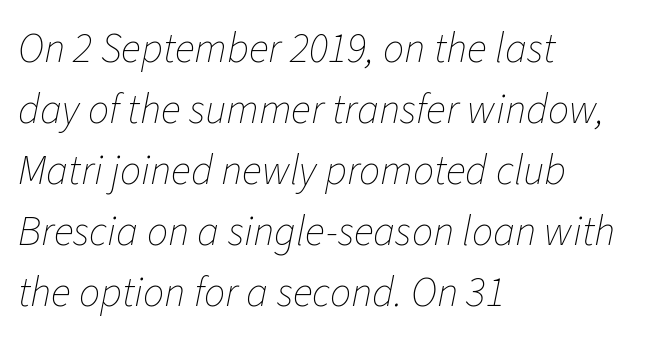
{"italic": "yes", "lean": "right", "slant_degrees": 11, "bold": "no", "weight": "thin", "width": "normal", "stroke_contrast": "low", "x_height": "medium", "monospaced": "no", "underline": "no", "align": "left", "line_spacing": "normal", "line_spacing_ratio": 1.45, "letter_spacing": "normal", "letter_spacing_em": 0.0, "glyph_px": 42}
